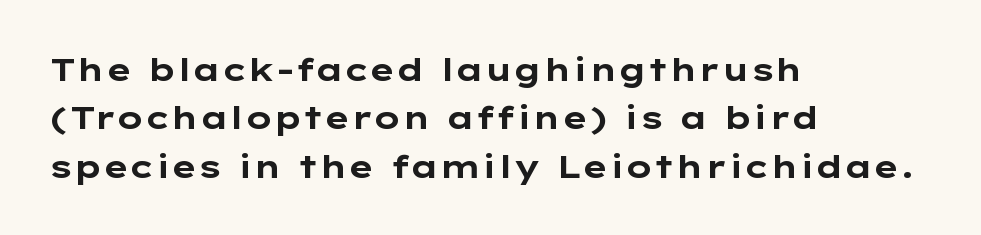
The image shows 32 px bold, wide sans-serif type, upright; set left-aligned, normal line spacing (1.51x), normal letter spacing, not underlined; low stroke contrast and a medium x-height.
